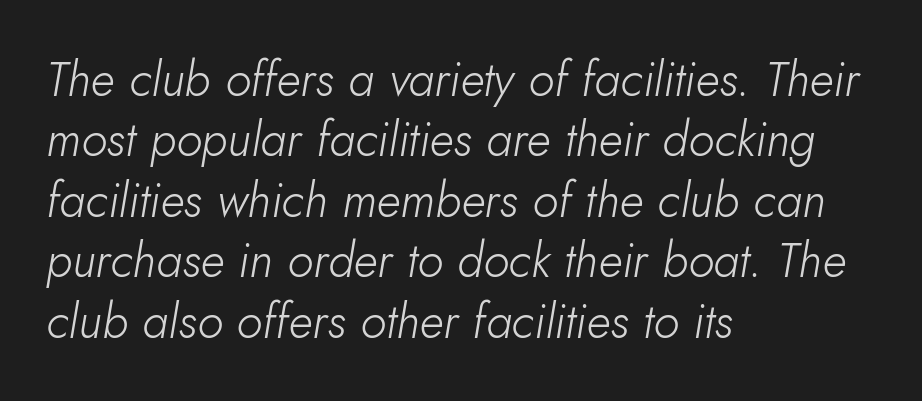
Q: Is the text bold? A: No.
Q: Is the text italic (slanted)? A: Yes, it leans right by about 10 degrees.
Q: Is the text underlined? A: No.
Q: How is the paragraph aligned? A: Left-aligned.
Q: Is the spacing between letters normal or unusually wide? A: Normal.
Q: Is the spacing between lines tight, normal or loose? A: Normal.
Q: Width (condensed, normal, or wide)? A: Normal.
Q: Stroke contrast? A: Low.
Q: x-height? A: Small.
Q: Monospaced? A: No.
